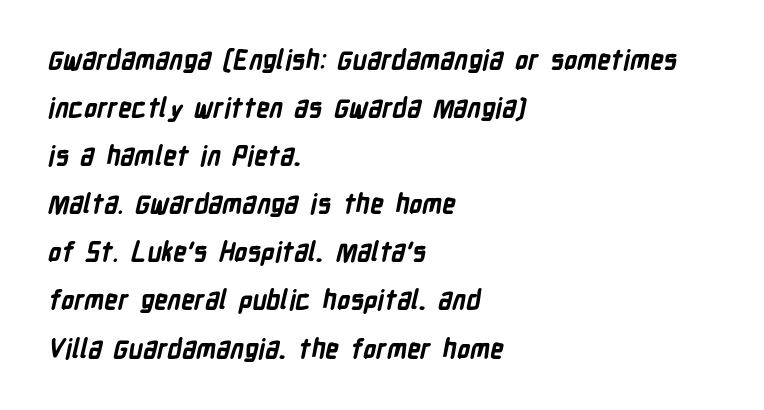
In CSS terms this would be text-align: left. The space beneath each line is pristine and unruled. Students, this is bold: see how much ink each stroke carries. You could call the tracking neutral — neither tight nor loose.
